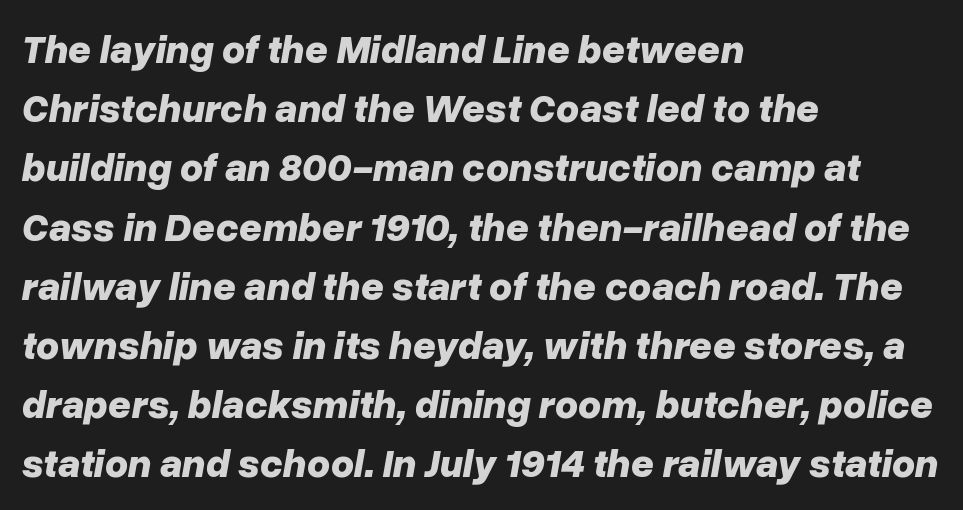
The paragraph shown leans on its left margin. Spacing verdict: proportional, widths tailored to each character. Words float on clear page, feet unadorned. Emphasis-style slanted type is in use. The leading is moderate, giving the passage an even texture.
